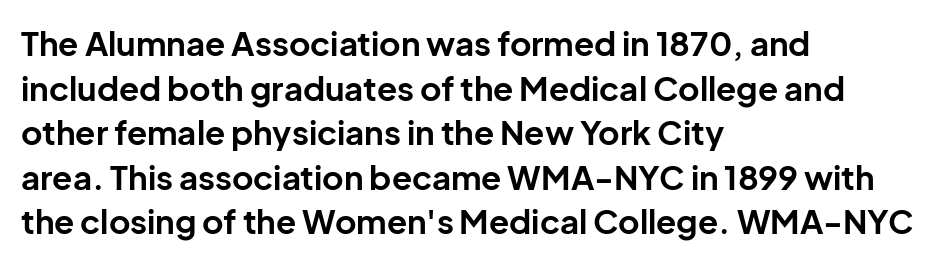
The image shows 33 px bold sans-serif type, upright; set left-aligned, normal line spacing (1.35x), normal letter spacing, not underlined; low stroke contrast and a medium x-height.
